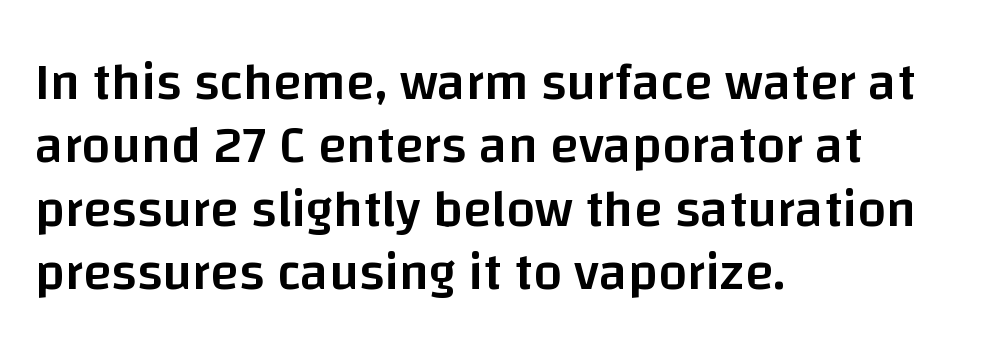
Q: Is the text bold? A: Semi-bold.
Q: Is the text italic (slanted)? A: No, it is upright.
Q: Is the typeface a serif or a sans-serif typeface? A: Sans-serif.
Q: Is the text underlined? A: No.
Q: How is the paragraph aligned? A: Left-aligned.
Q: Is the spacing between letters normal or unusually wide? A: Normal.
Q: Width (condensed, normal, or wide)? A: Normal.
Q: Stroke contrast? A: Low.
Q: x-height? A: Large.
Q: Monospaced? A: No.
